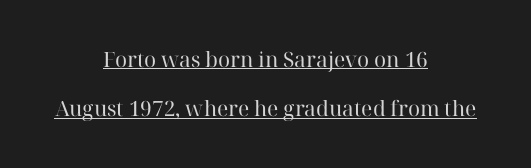
Q: Is the text bold? A: No.
Q: Is the text italic (slanted)? A: No, it is upright.
Q: Is the text underlined? A: Yes.
Q: How is the paragraph aligned? A: Centered.
Q: Is the spacing between letters normal or unusually wide? A: Normal.
Q: Is the spacing between lines tight, normal or loose? A: Loose.
